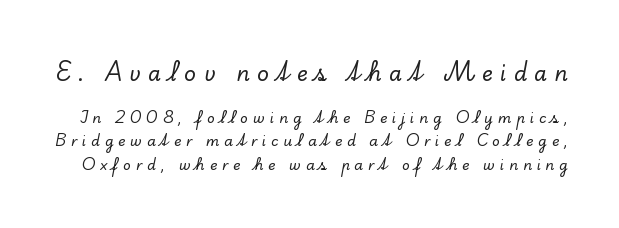
Q: Is the text italic (slanted)? A: Yes.
Q: Is the text underlined? A: No.
Q: Is the spacing between letters normal or unusually wide? A: Unusually wide.
Q: Is the spacing between lines tight, normal or loose? A: Normal.
Q: Which block of text is set in a larger size, the first (top) or the second (bottom)? A: The first (top) one.
